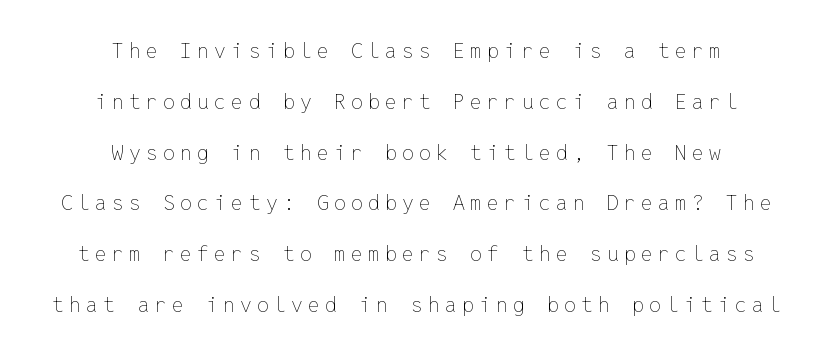
{"italic": "no", "bold": "no", "underline": "no", "align": "center", "line_spacing": "loose", "line_spacing_ratio": 2.42, "letter_spacing": "wide", "letter_spacing_em": 0.25, "glyph_px": 21}
